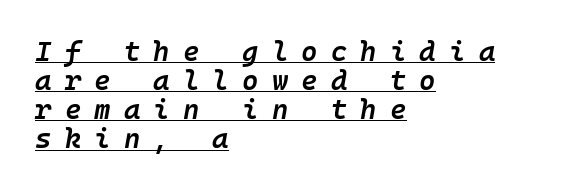
You can tell it's italic because the verticals aren't actually vertical. Notice how a bar underscores the lettering throughout. Between one letter and the next there's a generous, obvious gap. Look at the stroke-to-counter ratio: somewhat heavy, a semibold.
